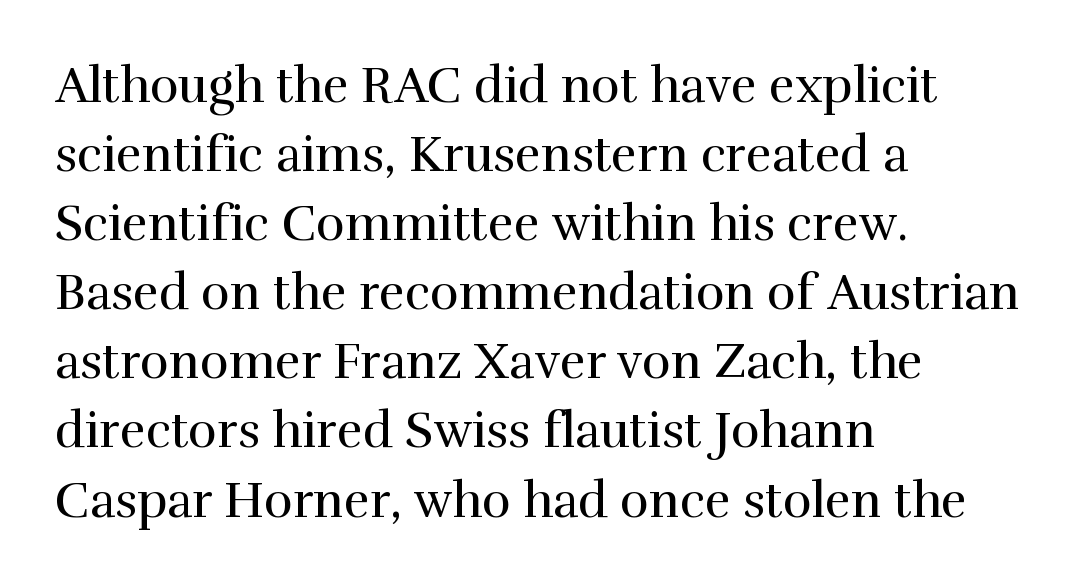
The block of text has a typical density, with ordinary space between rows. Stem width sits at or under what a default text font uses. No italicization has been applied; the sample stays upright. Note the varied advance widths — an 'i' is clearly narrower than an 'm'. A bare baseline throughout the passage.
